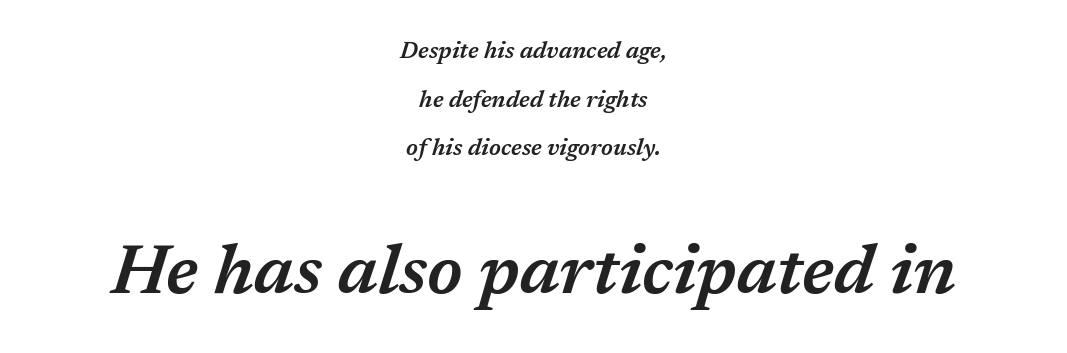
Q: Is the text bold? A: Semi-bold.
Q: Is the text italic (slanted)? A: Yes, it leans right by about 17 degrees.
Q: Is the text underlined? A: No.
Q: How is the paragraph aligned? A: Centered.
Q: Is the spacing between letters normal or unusually wide? A: Normal.
Q: Is the spacing between lines tight, normal or loose? A: Loose.
Q: Which block of text is set in a larger size, the first (top) or the second (bottom)? A: The second (bottom) one.
Q: Width (condensed, normal, or wide)? A: Normal.
Q: Stroke contrast? A: Medium.
Q: x-height? A: Medium.
Q: Monospaced? A: No.
